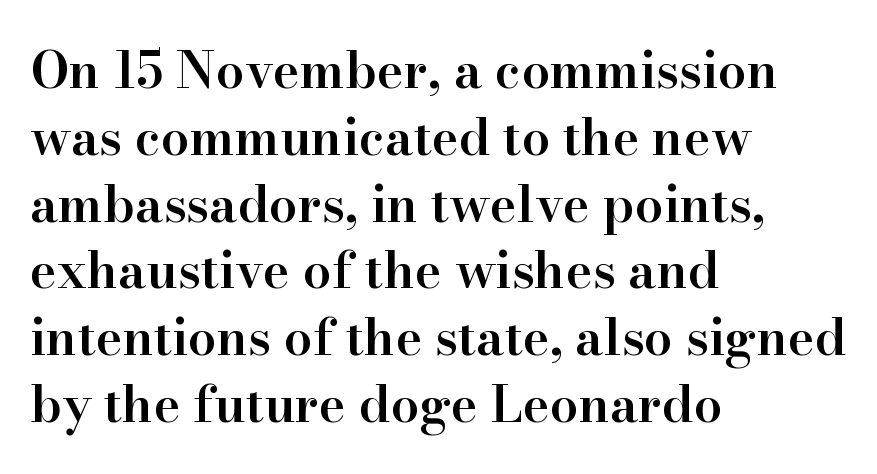
The image shows 51 px semibold serif type, upright; set left-aligned, normal line spacing (1.31x), normal letter spacing, not underlined; high stroke contrast and a small x-height.
